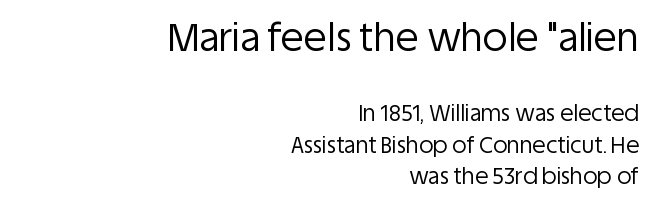
{"serif": "no", "italic": "no", "bold": "no", "weight": "regular", "width": "normal", "stroke_contrast": "low", "x_height": "large", "monospaced": "no", "underline": "no", "align": "right", "line_spacing": "normal", "line_spacing_ratio": 1.42, "letter_spacing": "normal", "letter_spacing_em": 0.0, "larger_block": "first", "size_ratio": 1.73, "glyph_px": 38}
